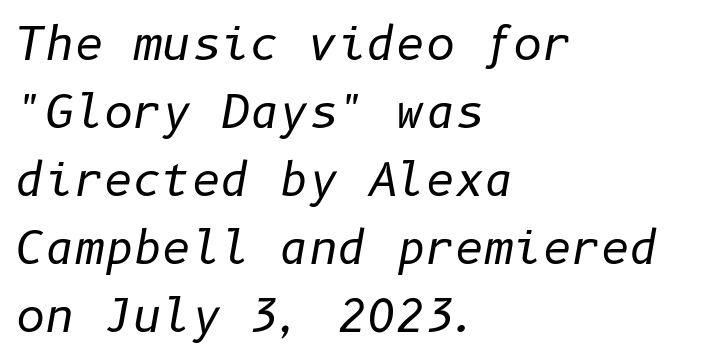
The image shows 45 px regular-weight type, italic (leaning right); set left-aligned, normal line spacing (1.51x), normal letter spacing, not underlined; low stroke contrast and a medium x-height.
